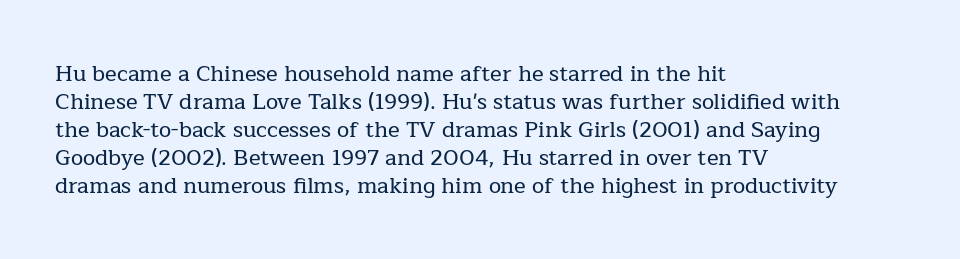
{"italic": "no", "underline": "no", "align": "left", "line_spacing": "normal", "line_spacing_ratio": 1.27, "letter_spacing": "normal", "letter_spacing_em": 0.0, "glyph_px": 22}
